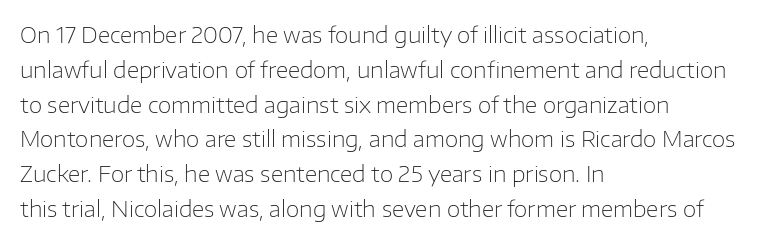
All the whitespace from short lines collects on the right. No extra tracking has been applied to these lines. Characters remain perfectly vertical along every line. The space beneath each line is pristine and unruled. Vertical stems look standard width or narrower in stroke.
